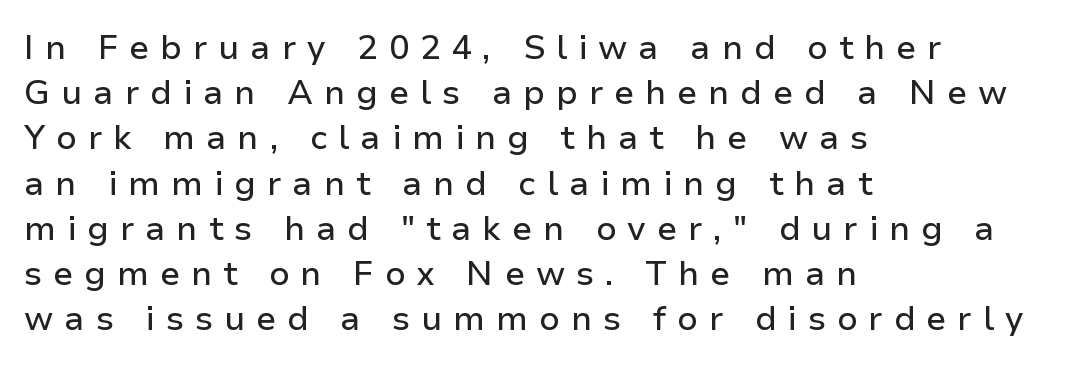
The image shows 34 px sans-serif type, upright; set left-aligned, normal line spacing (1.33x), unusually wide letter spacing (+0.32 em), not underlined; low stroke contrast and a medium x-height.
